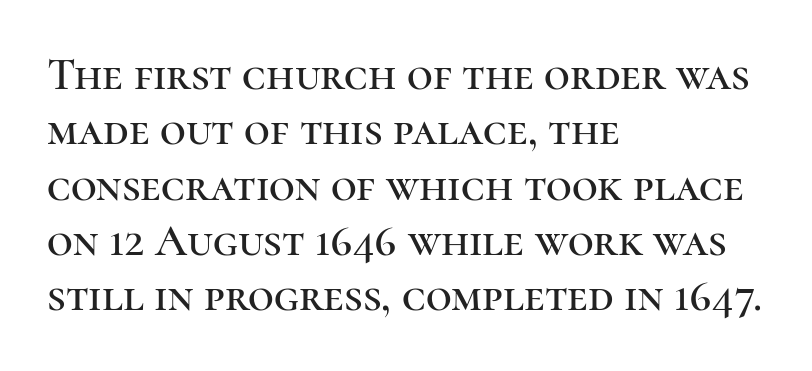
Q: Is the text italic (slanted)? A: No, it is upright.
Q: Is the typeface a serif or a sans-serif typeface? A: Serif.
Q: Is the text underlined? A: No.
Q: How is the paragraph aligned? A: Left-aligned.
Q: Is the spacing between letters normal or unusually wide? A: Normal.
Q: Width (condensed, normal, or wide)? A: Normal.
Q: Stroke contrast? A: High.
Q: x-height? A: Medium.
Q: Monospaced? A: No.
